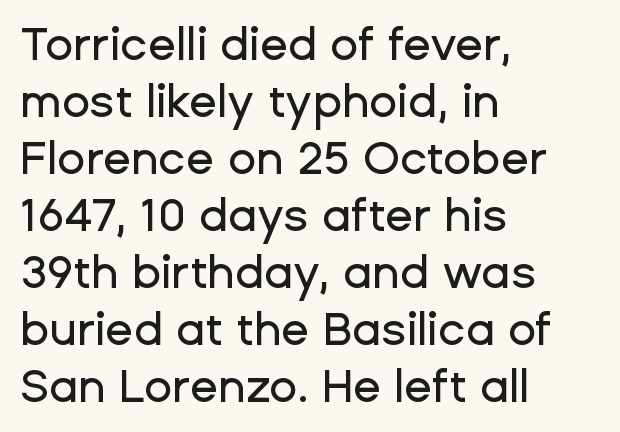
Letter spacing: default. Does the copy run flush right? No — it runs flush left. Check the space under the baseline: it is left empty. Looks like regular typesetting: each glyph gets only the width it needs. Quick note: not italic, upright. This is sans-serif lettering, the kind often seen on screens and signage.
